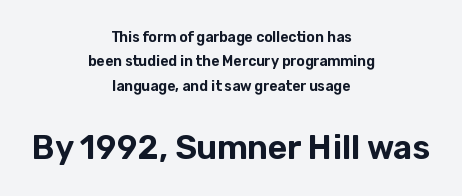
How are the letters spaced? Ordinarily, with no added tracking. These lines stack symmetrically, like a column narrowing and widening about its center. This rendering features lettering with no underline. This is the regular roman posture of the typeface.
